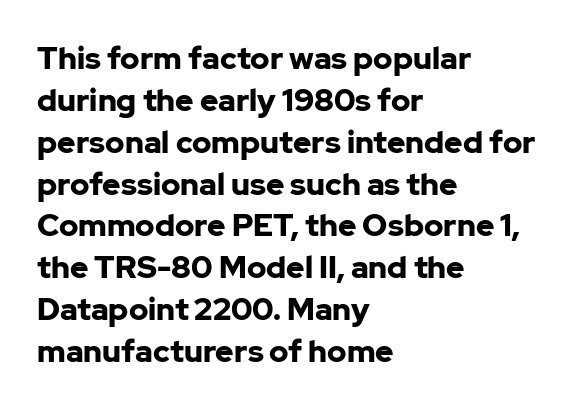
{"serif": "no", "italic": "no", "bold": "yes", "weight": "bold", "width": "normal", "stroke_contrast": "low", "x_height": "medium", "monospaced": "no", "underline": "no", "align": "left", "line_spacing": "normal", "line_spacing_ratio": 1.35, "letter_spacing": "normal", "letter_spacing_em": 0.0, "glyph_px": 31}
